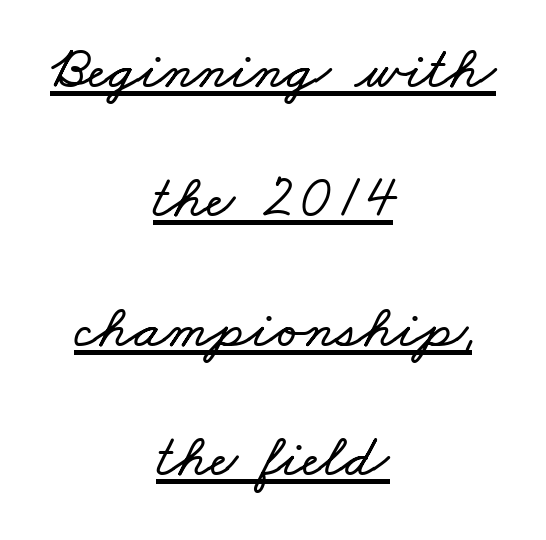
{"width": "wide", "stroke_contrast": "low", "x_height": "small", "monospaced": "no", "underline": "yes", "align": "center", "line_spacing": "loose", "line_spacing_ratio": 2.12, "letter_spacing": "normal", "letter_spacing_em": 0.0, "glyph_px": 61}
